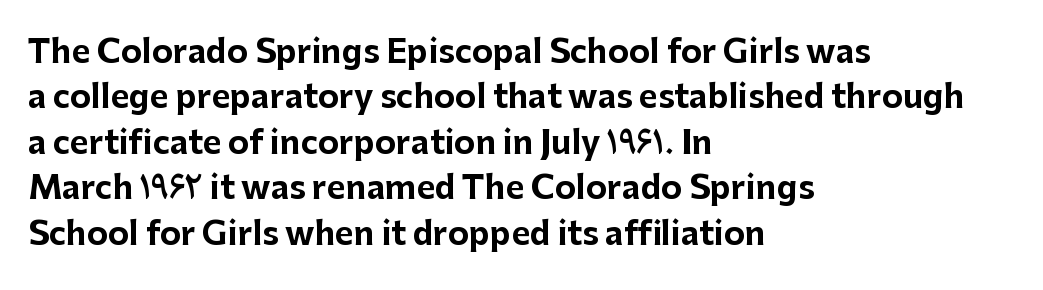
The image shows 32 px bold sans-serif type, upright; set left-aligned, normal line spacing (1.42x), normal letter spacing, not underlined; low stroke contrast and a medium x-height.
